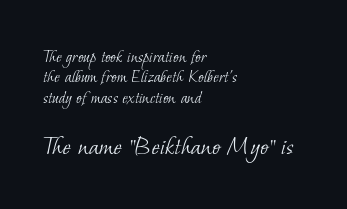
The image shows 28 px light serif type; set left-aligned, tight line spacing (1.07x), normal letter spacing, not underlined; the second (bottom) block is 1.47x larger; low stroke contrast and a small x-height.
